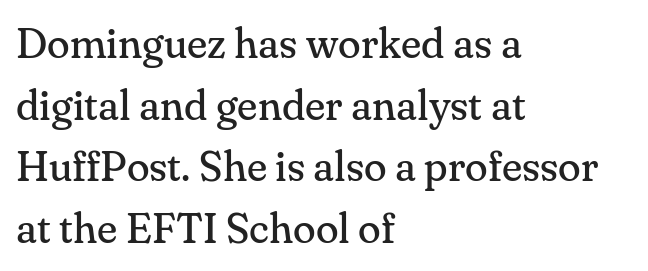
These lines keep a tight, regular rhythm from letter to letter. Posture: upright roman. Here the designer chose a conventional face with non-uniform glyph widths. Letters rest on an invisible, unmarked baseline. Interline gaps are of average width in this sample. The typeface chosen for these lines features serifs.
